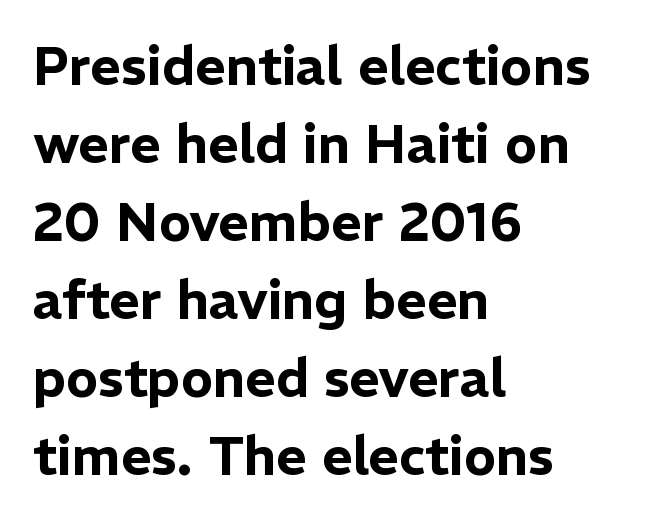
Q: Is the text italic (slanted)? A: No, it is upright.
Q: Is the typeface a serif or a sans-serif typeface? A: Sans-serif.
Q: Is the text underlined? A: No.
Q: How is the paragraph aligned? A: Left-aligned.
Q: Is the spacing between letters normal or unusually wide? A: Normal.
Q: Is the spacing between lines tight, normal or loose? A: Normal.
Q: Width (condensed, normal, or wide)? A: Normal.
Q: Stroke contrast? A: Low.
Q: x-height? A: Medium.
Q: Monospaced? A: No.
